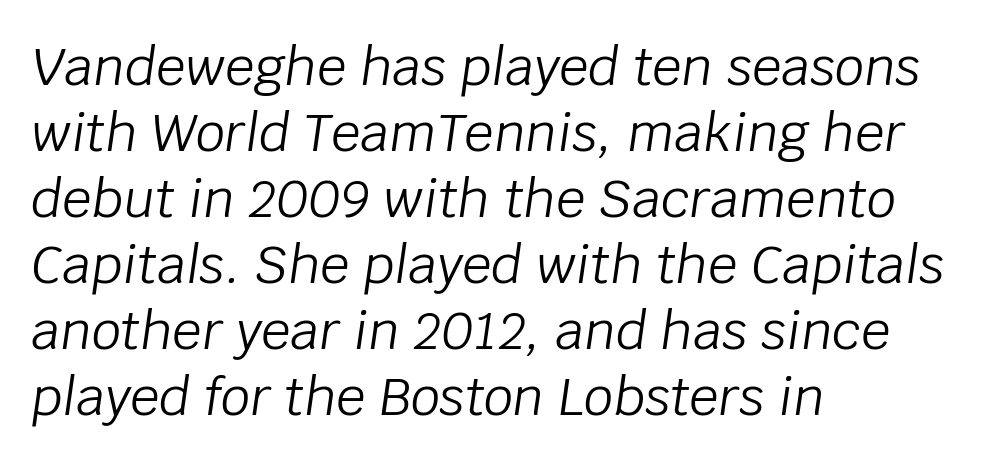
The image shows 52 px light type, italic (leaning right); set left-aligned, normal line spacing (1.27x), normal letter spacing, not underlined; low stroke contrast and a large x-height.
